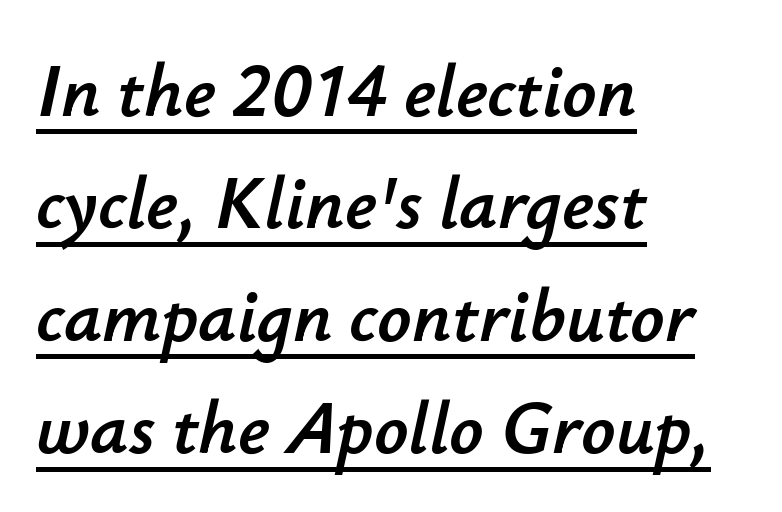
{"italic": "yes", "lean": "right", "slant_degrees": 12, "width": "normal", "stroke_contrast": "low", "x_height": "small", "monospaced": "no", "underline": "yes", "align": "left", "line_spacing": "normal", "line_spacing_ratio": 1.5, "letter_spacing": "normal", "letter_spacing_em": 0.0, "glyph_px": 75}
